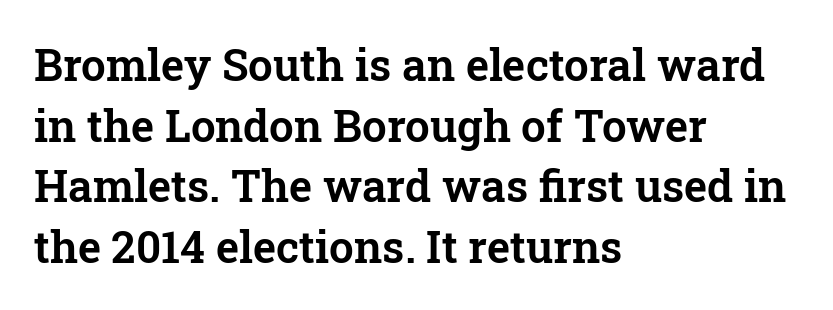
Q: Is the text italic (slanted)? A: No, it is upright.
Q: Is the typeface a serif or a sans-serif typeface? A: Serif.
Q: Is the text underlined? A: No.
Q: How is the paragraph aligned? A: Left-aligned.
Q: Is the spacing between letters normal or unusually wide? A: Normal.
Q: Is the spacing between lines tight, normal or loose? A: Normal.
Q: Width (condensed, normal, or wide)? A: Normal.
Q: Stroke contrast? A: Low.
Q: x-height? A: Medium.
Q: Monospaced? A: No.
